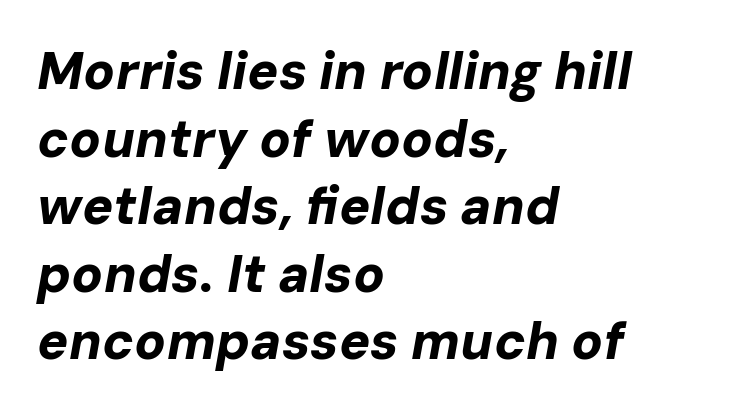
Caption: multi-line text, flush left, ragged right. A bare baseline throughout the passage. Heavy, bold letterforms. Honestly, the row spacing looks completely unremarkable. Here the designer chose a conventional face with non-uniform glyph widths.
